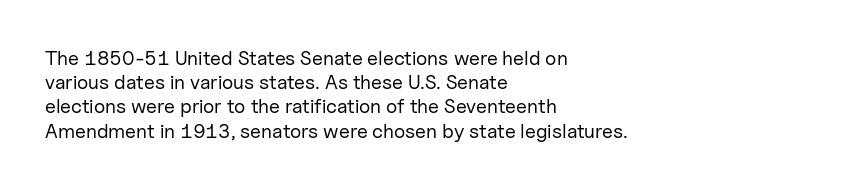
Q: Is the text bold? A: No.
Q: Is the text italic (slanted)? A: No, it is upright.
Q: Is the text underlined? A: No.
Q: How is the paragraph aligned? A: Left-aligned.
Q: Is the spacing between letters normal or unusually wide? A: Normal.
